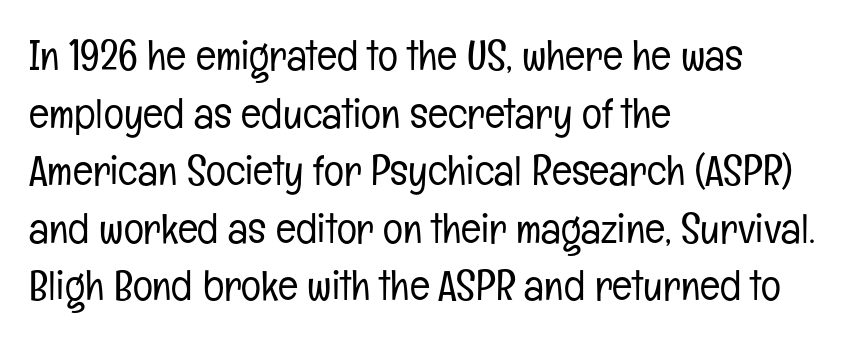
Q: Is the text bold? A: No.
Q: Is the text italic (slanted)? A: No, it is upright.
Q: Is the typeface a serif or a sans-serif typeface? A: Sans-serif.
Q: Is the text underlined? A: No.
Q: How is the paragraph aligned? A: Left-aligned.
Q: Is the spacing between letters normal or unusually wide? A: Normal.
Q: Is the spacing between lines tight, normal or loose? A: Normal.
Q: Width (condensed, normal, or wide)? A: Condensed.
Q: Stroke contrast? A: Low.
Q: x-height? A: Medium.
Q: Monospaced? A: No.
